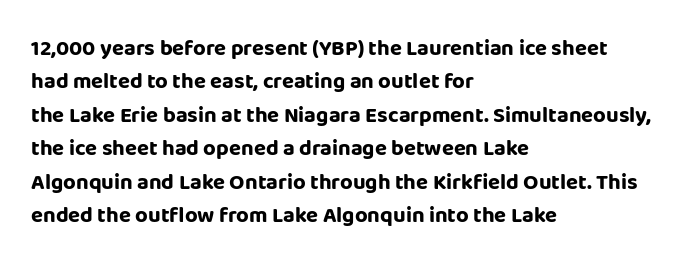
{"italic": "no", "bold": "yes", "underline": "no", "align": "left", "line_spacing": "normal", "line_spacing_ratio": 1.52, "letter_spacing": "normal", "letter_spacing_em": 0.0, "glyph_px": 22}
